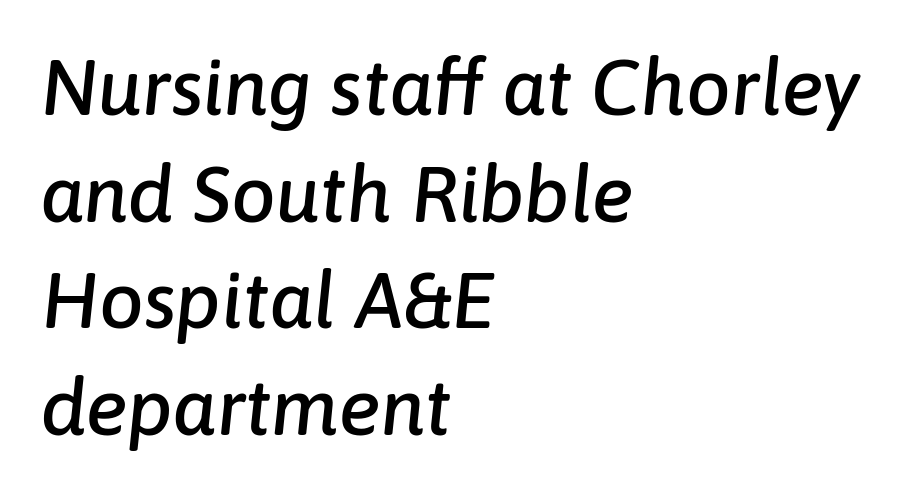
These lines were composed using italics. Is there much room between lines? A standard amount, neither cramped nor airy. Tracking value appears to be zero — textbook default spacing. You could not count columns in this text — the font is proportionally spaced. The paragraph shown leans on its left margin.
